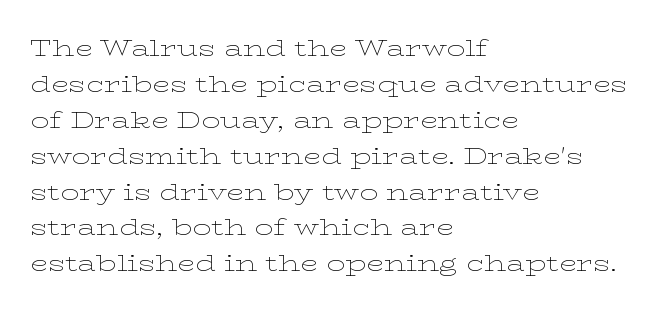
The foot of each line stays bare and open. It's the straight-up-and-down kind of type. The gaps between neighbouring characters are ordinary and unremarkable. A normal amount of white space separates one row of letters from the next. Typeset ragged right — the left edge is the straight one. Is the stroke heavy? The answer is a plain regular-or-lighter.
